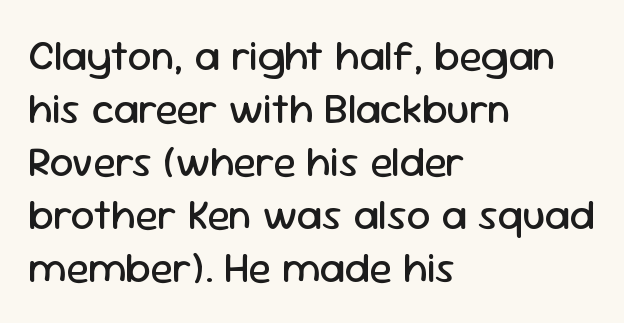
A typesetter would label this face a sans. Weight class: somewhere from thin through regular. Note the varied advance widths — an 'i' is clearly narrower than an 'm'. Vertical strokes here are truly vertical. Lines of text with bare space underneath.
